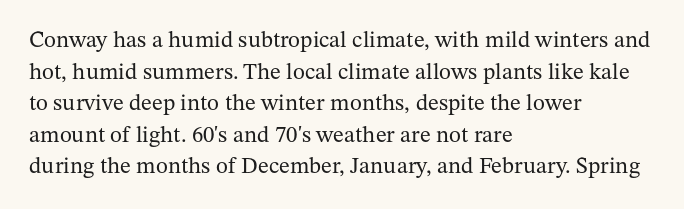
{"italic": "no", "bold": "no", "underline": "no", "align": "left", "line_spacing": "normal", "line_spacing_ratio": 1.37, "letter_spacing": "normal", "letter_spacing_em": 0.0, "glyph_px": 23}
